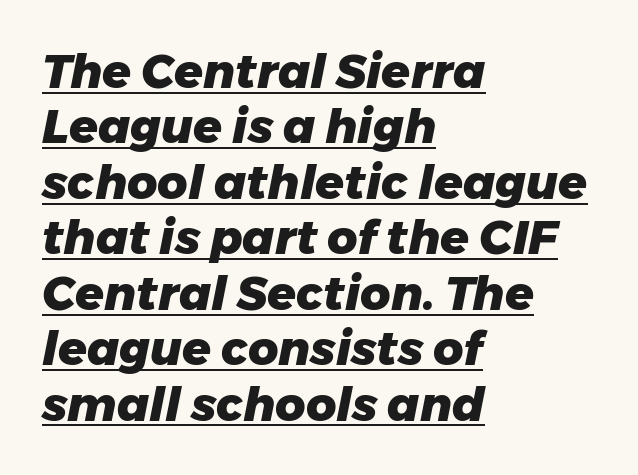
The image shows 47 px heavy type, italic (leaning right); set left-aligned, line spacing 1.18x, normal letter spacing, underlined; low stroke contrast and a medium x-height.
